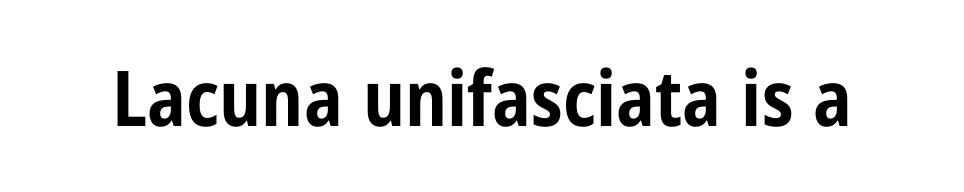
The image shows 77 px bold, condensed sans-serif type, upright; set normal letter spacing, not underlined; low stroke contrast and a medium x-height.
